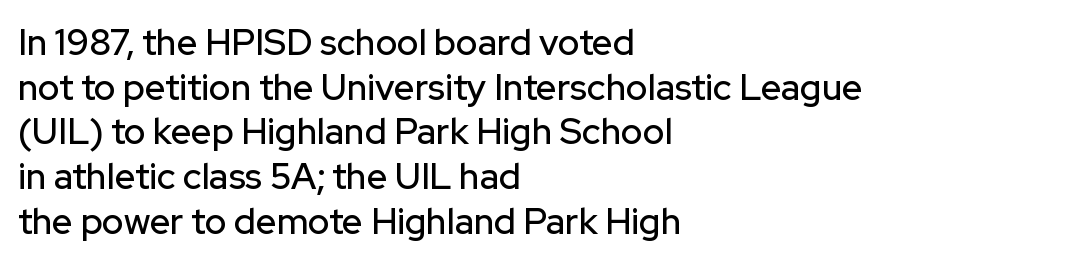
{"serif": "no", "italic": "no", "width": "normal", "stroke_contrast": "low", "x_height": "medium", "monospaced": "no", "underline": "no", "align": "left", "line_spacing_ratio": 1.24, "letter_spacing": "normal", "letter_spacing_em": 0.0, "glyph_px": 36}
